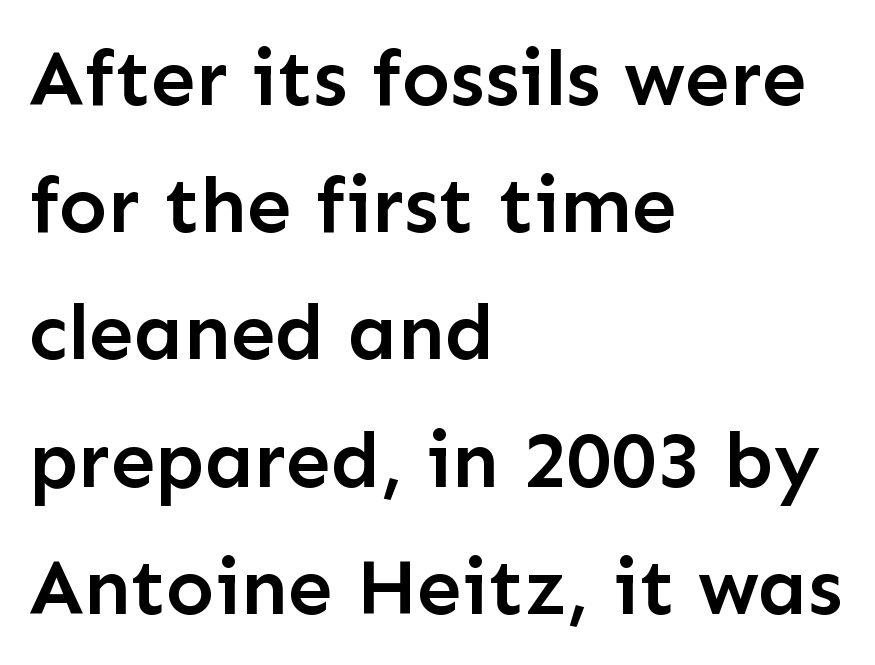
The image shows 80 px semibold sans-serif type, upright; set left-aligned, normal line spacing (1.59x), normal letter spacing, not underlined; low stroke contrast and a medium x-height.
